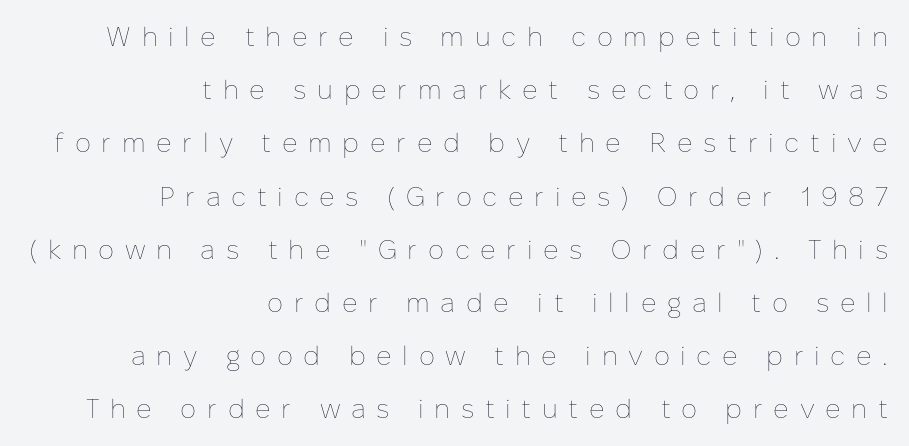
{"italic": "no", "bold": "no", "underline": "no", "align": "right", "line_spacing": "loose", "line_spacing_ratio": 1.97, "letter_spacing": "wide", "letter_spacing_em": 0.39, "glyph_px": 27}
